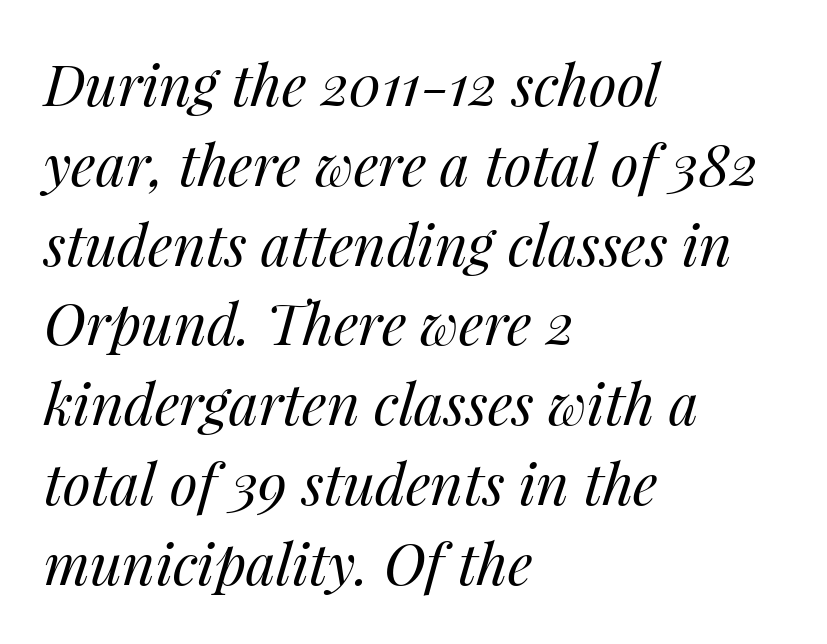
Is this a heavy cut? Hardly; it is regular or lighter. The specimen omits any rule beneath the text block's lines. One-word summary of the alignment: left. The passage shown stacks its lines at a standard gap.
